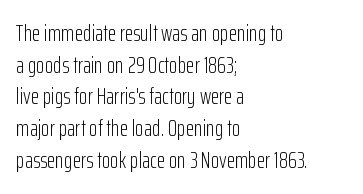
Ordinary non-slanted type is in use. Whoever set this chose a conventional vertical rhythm. Nothing unusual about the tracking: characters are spaced as the font intends. Every row of glyphs begins at an identical x-position on the left.
